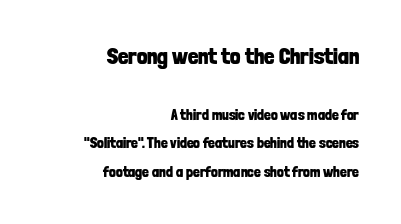
{"italic": "no", "bold": "yes", "underline": "no", "align": "right", "line_spacing": "loose", "line_spacing_ratio": 1.92, "letter_spacing": "normal", "letter_spacing_em": 0.0, "larger_block": "first", "size_ratio": 1.53, "glyph_px": 23}
